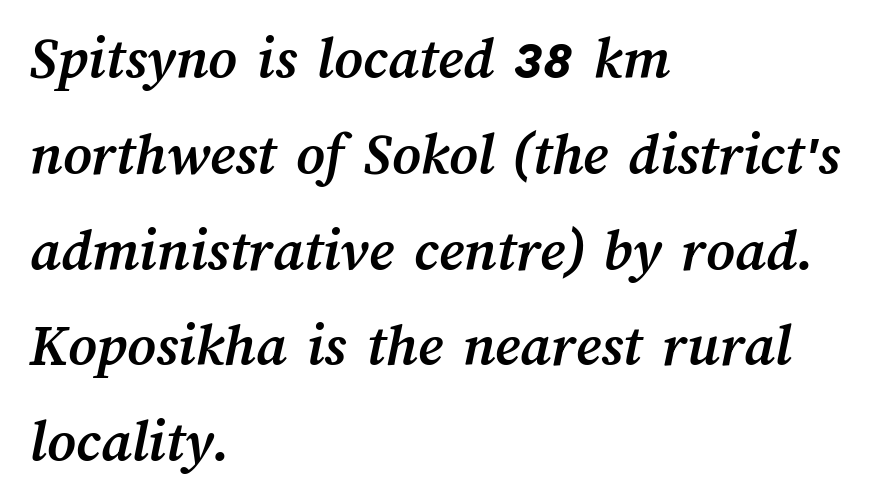
The image shows 61 px semibold type; set left-aligned, normal line spacing (1.57x), normal letter spacing, not underlined; medium stroke contrast and a medium x-height.
